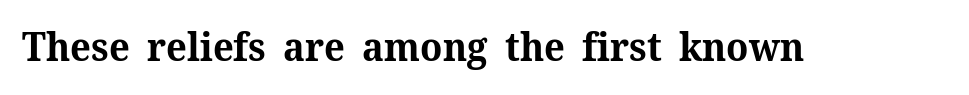
Q: Is the text bold? A: Yes.
Q: Is the text italic (slanted)? A: No, it is upright.
Q: Is the typeface a serif or a sans-serif typeface? A: Serif.
Q: Is the text underlined? A: No.
Q: Is the spacing between letters normal or unusually wide? A: Normal.
Q: Width (condensed, normal, or wide)? A: Normal.
Q: Stroke contrast? A: Medium.
Q: x-height? A: Medium.
Q: Monospaced? A: No.
